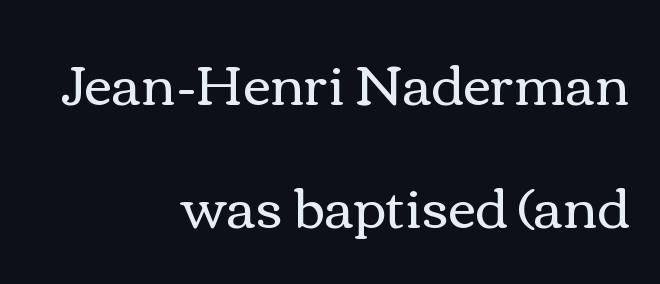
{"italic": "no", "bold": "no", "weight": "regular", "width": "wide", "x_height": "medium", "monospaced": "no", "underline": "no", "align": "right", "line_spacing": "loose", "line_spacing_ratio": 2.27, "letter_spacing": "normal", "letter_spacing_em": 0.0, "glyph_px": 54}
